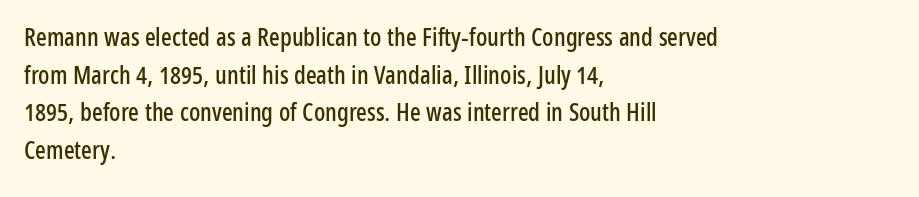
Descender tails drop into unmarked territory. If you drew a ruler down the left edge, every line would touch it. Nope, not italic — everything's standing straight. Successive baselines arrive at the customary interval. Tracking value appears to be zero — textbook default spacing.
